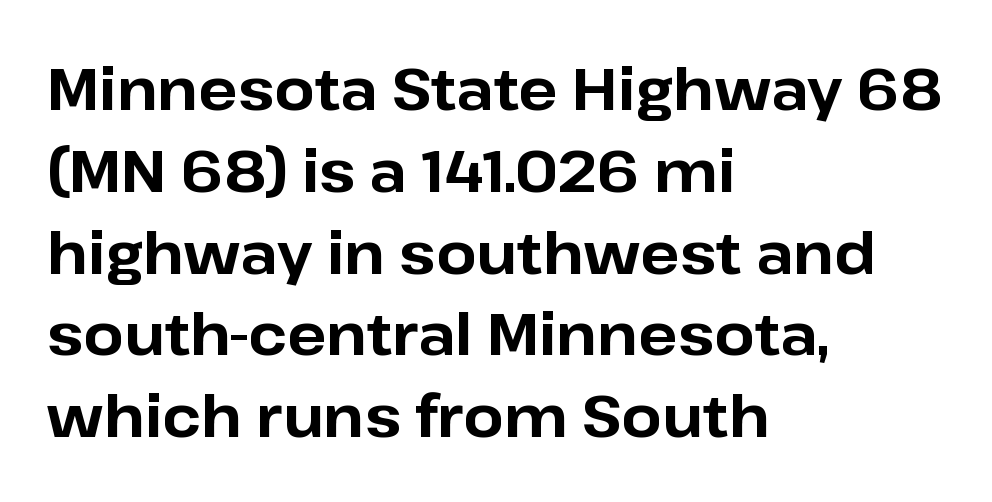
The image shows 58 px bold sans-serif type, upright; set left-aligned, normal line spacing (1.41x), normal letter spacing, not underlined; low stroke contrast and a medium x-height.
